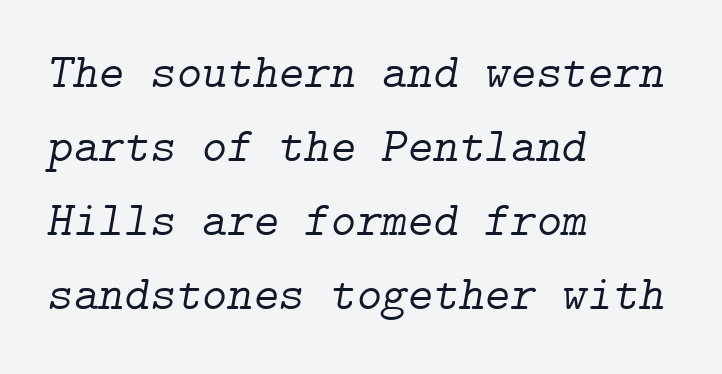
{"serif": "yes", "italic": "yes", "lean": "right", "slant_degrees": 9, "bold": "no", "weight": "light", "width": "normal", "stroke_contrast": "low", "x_height": "medium", "underline": "no", "align": "left", "line_spacing": "normal", "line_spacing_ratio": 1.51, "letter_spacing": "normal", "letter_spacing_em": 0.0, "glyph_px": 49}
